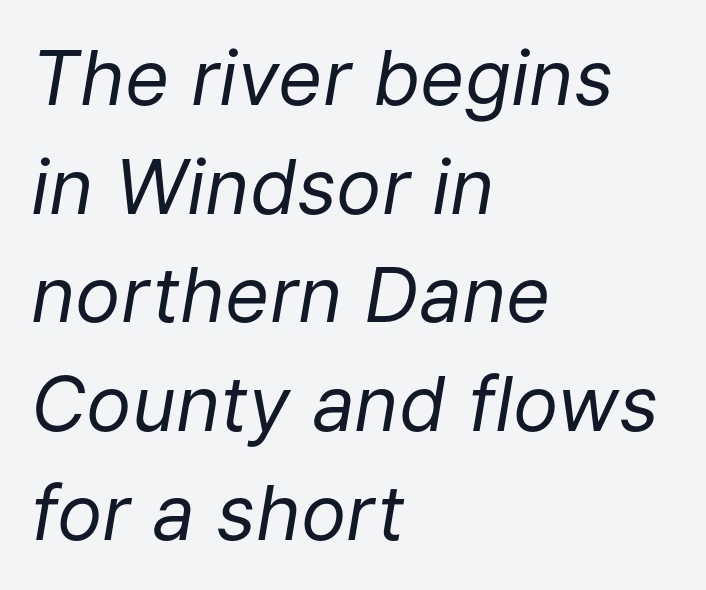
Varying glyph widths throughout — classic text-font behaviour. The typeface has the unassuming heft of standard copy or less. Reading down the column, the eye jumps a familiar distance to each next line. There's an unmistakable incline to the writing here. The type is set solid horizontally, with unmodified tracking. The strip under each line holds only bare page.
